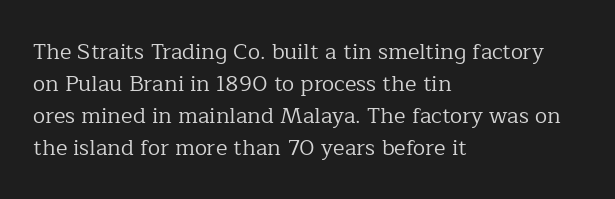
Q: Is the text bold? A: No.
Q: Is the text italic (slanted)? A: No, it is upright.
Q: Is the text underlined? A: No.
Q: How is the paragraph aligned? A: Left-aligned.
Q: Is the spacing between letters normal or unusually wide? A: Normal.
Q: Is the spacing between lines tight, normal or loose? A: Normal.
